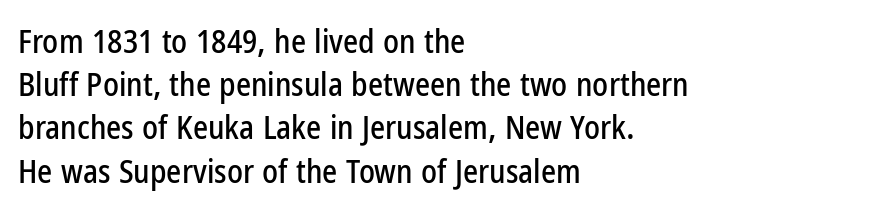
{"serif": "no", "italic": "no", "width": "condensed", "stroke_contrast": "low", "x_height": "medium", "monospaced": "no", "underline": "no", "align": "left", "line_spacing": "normal", "line_spacing_ratio": 1.35, "letter_spacing": "normal", "letter_spacing_em": 0.0, "glyph_px": 32}
